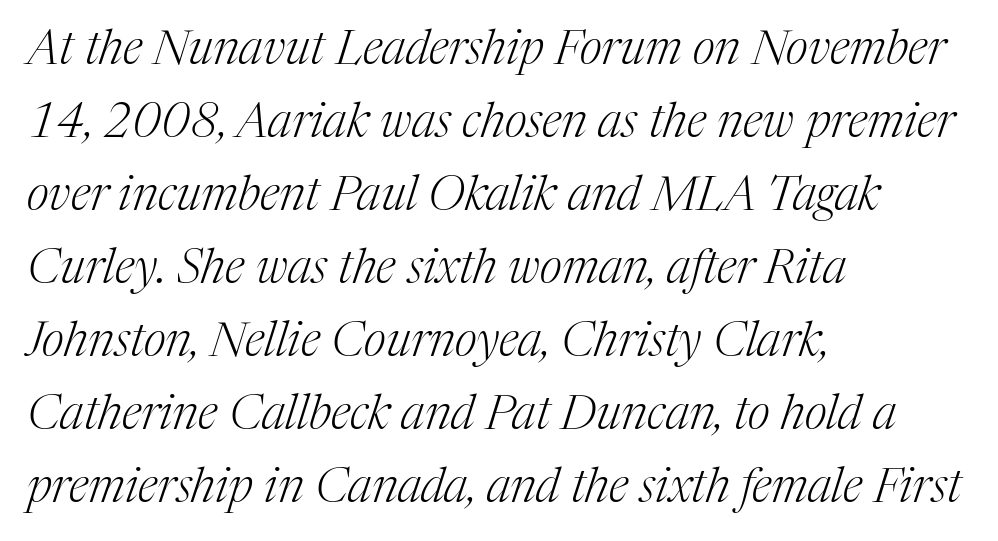
The image shows 48 px light serif type, italic (leaning right); set left-aligned, normal line spacing (1.52x), normal letter spacing, not underlined; medium stroke contrast and a medium x-height.
